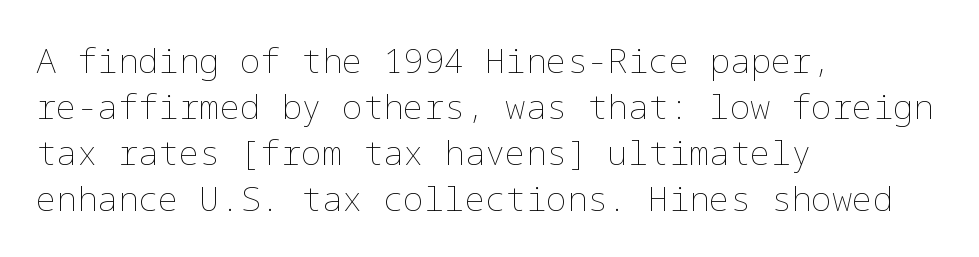
The characters are drawn with everyday or finer stroke widths. The lines are quadded left. What's the leading like? Ordinary, nothing unusual. The tracking reads as untouched default to a designer's eye. The glyphs are unaccompanied by any horizontal stroke below them.
